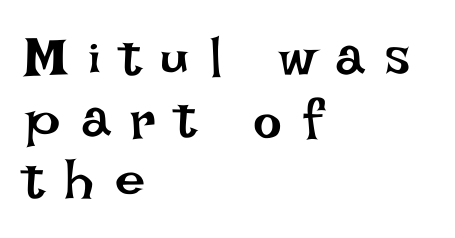
Letters have the restrained weight of plain body copy at most. Casual observation: everything's shoved over to the left. What's the leading like? Squeezed, with rows nearly overlapping. In terms of posture, this sample is upright. Proportional: the letters do not fall into vertical columns. Does extra space separate the letters? Yes, quite a lot of it.
